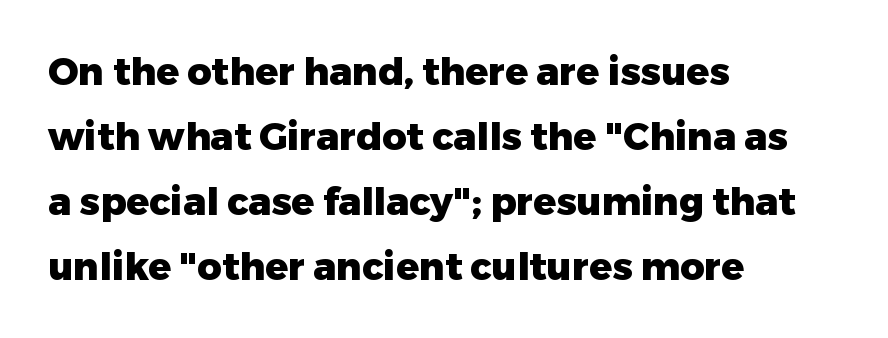
I'd call this a sans setting — the letters go barefoot. You can tell it's not italic because the verticals are truly vertical. Look at the tracking — it's just the regular setting, nothing added. Is the block centered? No — it sits flush against the left margin.
